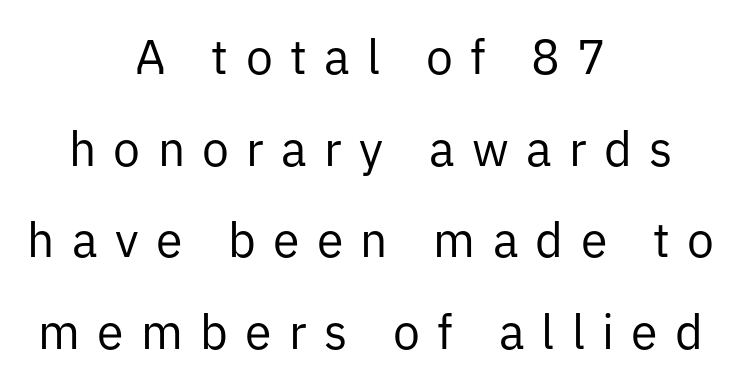
Grotesque or geometric, the face here clearly has no serifs. The zone under the glyphs is completely vacant. The weight would be labelled regular, book, light, or lighter still. Words appear elongated and porous because spacing is wide.
